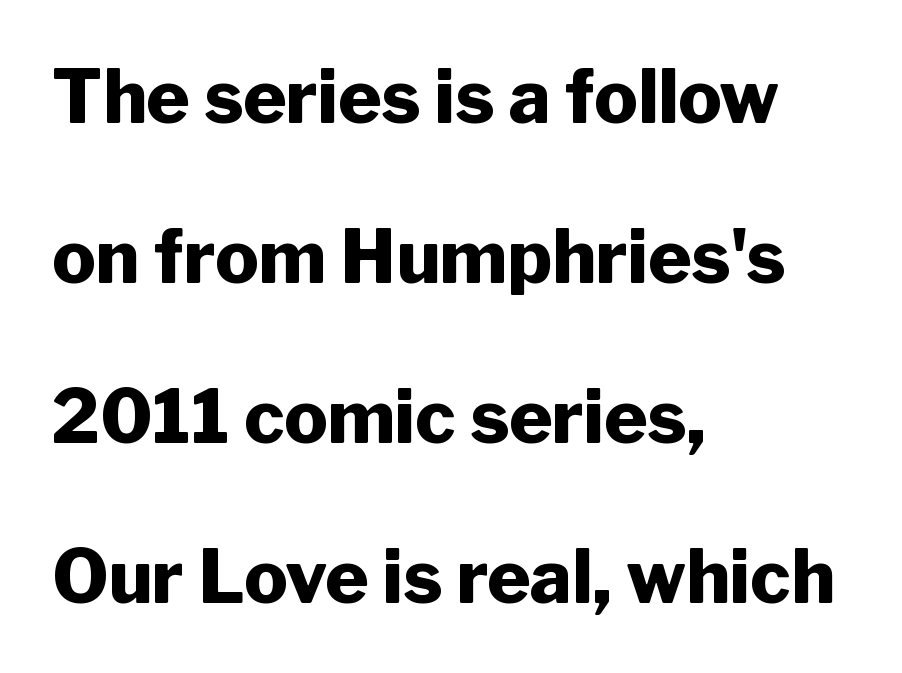
The compositor pushed each line to the left boundary. Grotesque or geometric, the face here clearly has no serifs. Looks like regular typesetting: each glyph gets only the width it needs. Glyph-to-glyph distance matches everyday printed text.
